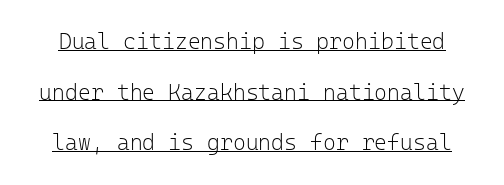
The image shows 22 px text type, upright; set loose line spacing (2.3x), normal letter spacing, underlined.
